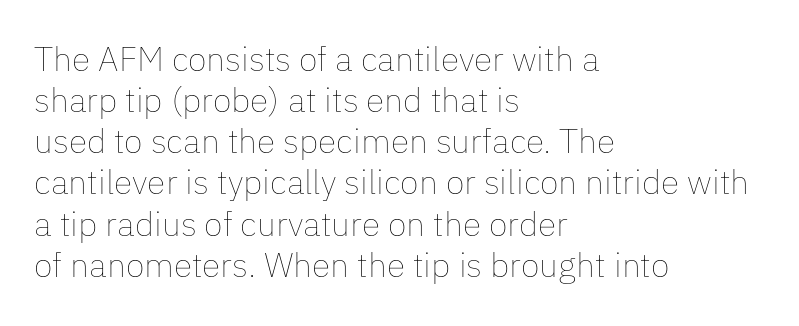
Q: Is the text bold? A: No.
Q: Is the text italic (slanted)? A: No, it is upright.
Q: Is the text underlined? A: No.
Q: How is the paragraph aligned? A: Left-aligned.
Q: Is the spacing between letters normal or unusually wide? A: Normal.
Q: Width (condensed, normal, or wide)? A: Normal.
Q: Stroke contrast? A: Low.
Q: x-height? A: Medium.
Q: Monospaced? A: No.
